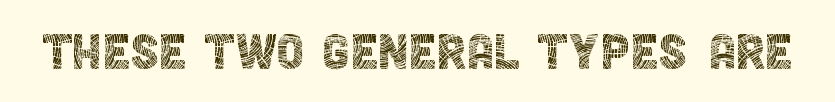
Q: Is the text bold? A: No.
Q: Is the text italic (slanted)? A: No, it is upright.
Q: Is the typeface a serif or a sans-serif typeface? A: Sans-serif.
Q: Is the text underlined? A: No.
Q: Is the spacing between letters normal or unusually wide? A: Normal.
Q: Width (condensed, normal, or wide)? A: Condensed.
Q: x-height? A: Large.
Q: Monospaced? A: No.
